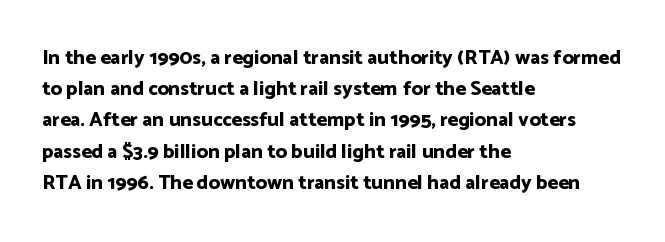
{"italic": "no", "bold": "yes", "underline": "no", "align": "left", "line_spacing": "normal", "line_spacing_ratio": 1.56, "letter_spacing": "normal", "letter_spacing_em": 0.0, "glyph_px": 20}
